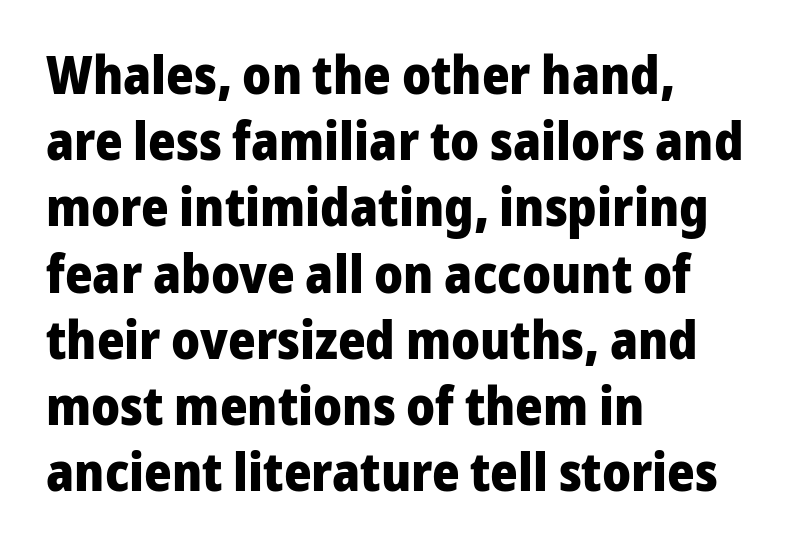
The image shows 53 px heavy sans-serif type, upright; set left-aligned, normal line spacing (1.25x), normal letter spacing, not underlined; low stroke contrast and a medium x-height.
